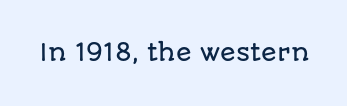
Q: Is the text italic (slanted)? A: No, it is upright.
Q: Is the text underlined? A: No.
Q: Is the spacing between letters normal or unusually wide? A: Normal.
